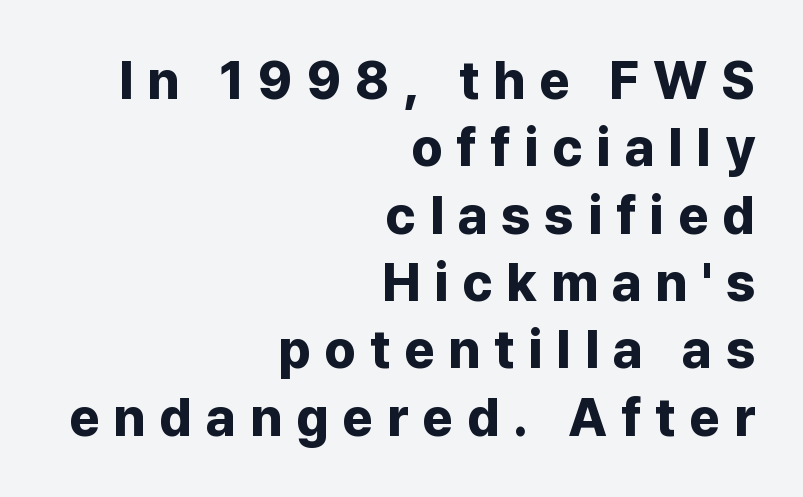
{"serif": "no", "italic": "no", "bold": "yes", "weight": "bold", "width": "normal", "stroke_contrast": "low", "x_height": "medium", "monospaced": "no", "underline": "no", "align": "right", "line_spacing": "normal", "line_spacing_ratio": 1.27, "letter_spacing": "wide", "letter_spacing_em": 0.26, "glyph_px": 53}
